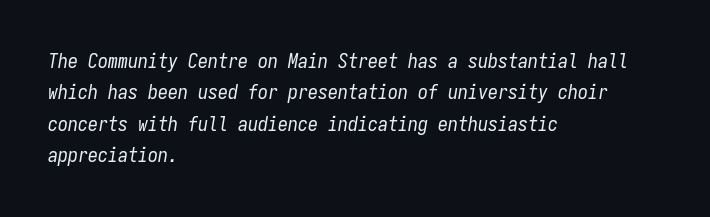
The image shows 20 px text type, italic (leaning right); set left-aligned, normal line spacing (1.57x), normal letter spacing, not underlined.
